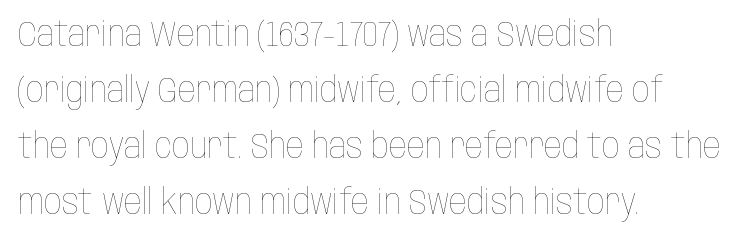
Rule under the text: the space is simply empty. The letters stand upright; this is a roman face. The typeface has the unassuming heft of standard copy or less. The gaps between neighbouring characters are ordinary and unremarkable.
